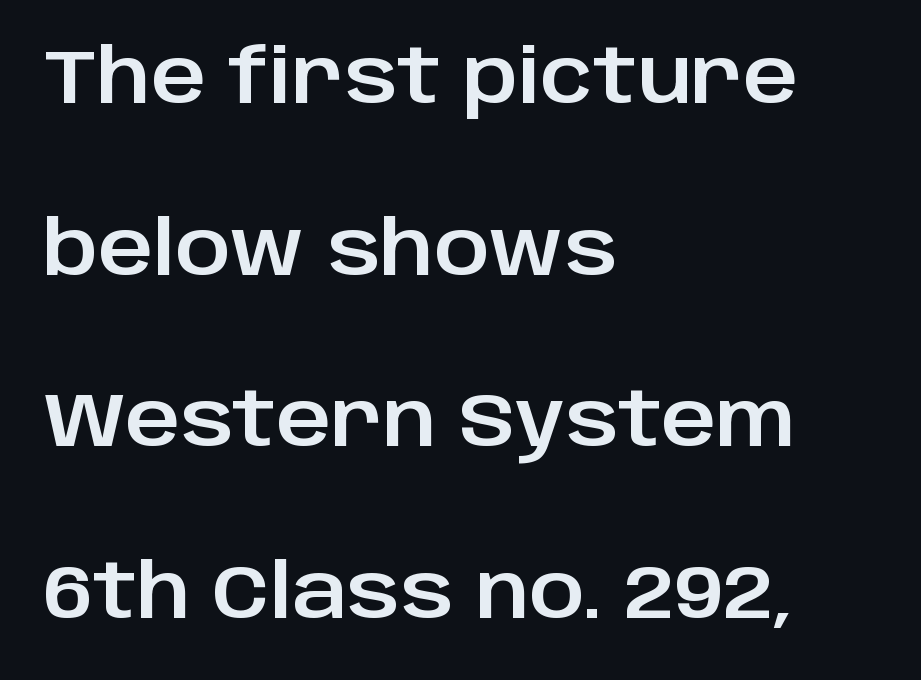
{"serif": "no", "italic": "no", "width": "normal", "stroke_contrast": "low", "x_height": "large", "monospaced": "no", "underline": "no", "align": "left", "line_spacing": "loose", "line_spacing_ratio": 2.29, "letter_spacing": "normal", "letter_spacing_em": 0.0, "glyph_px": 75}
